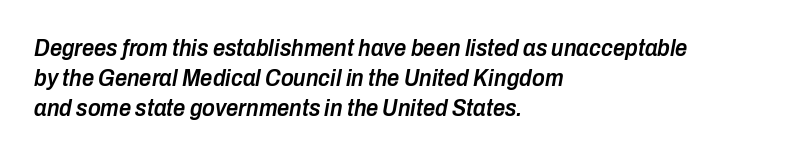
The image shows 24 px text type, italic (leaning right); set left-aligned, line spacing 1.24x, normal letter spacing, not underlined.
